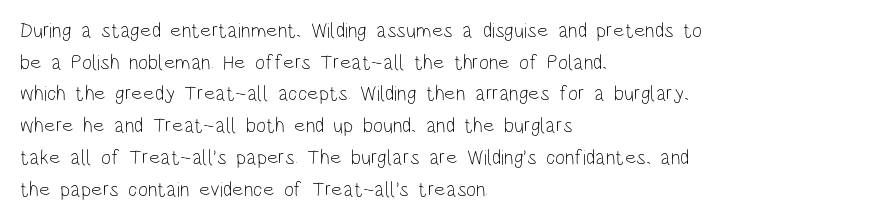
{"italic": "no", "bold": "no", "underline": "no", "align": "left", "line_spacing": "normal", "line_spacing_ratio": 1.51, "letter_spacing": "normal", "letter_spacing_em": 0.0, "glyph_px": 21}
